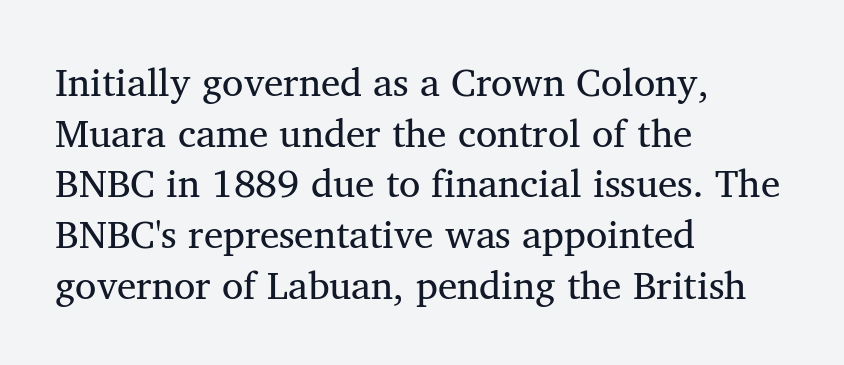
The image shows 39 px regular-weight serif type, upright; set left-aligned, normal line spacing (1.3x), normal letter spacing, not underlined; medium stroke contrast and a medium x-height.
